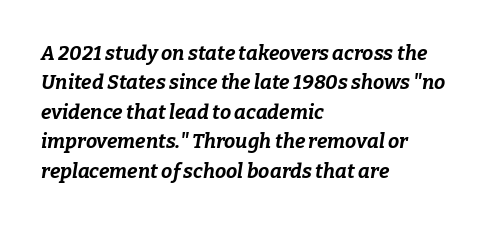
Q: Is the text bold? A: Yes.
Q: Is the text italic (slanted)? A: Yes, it leans right by about 9 degrees.
Q: Is the text underlined? A: No.
Q: How is the paragraph aligned? A: Left-aligned.
Q: Is the spacing between letters normal or unusually wide? A: Normal.
Q: Is the spacing between lines tight, normal or loose? A: Normal.
